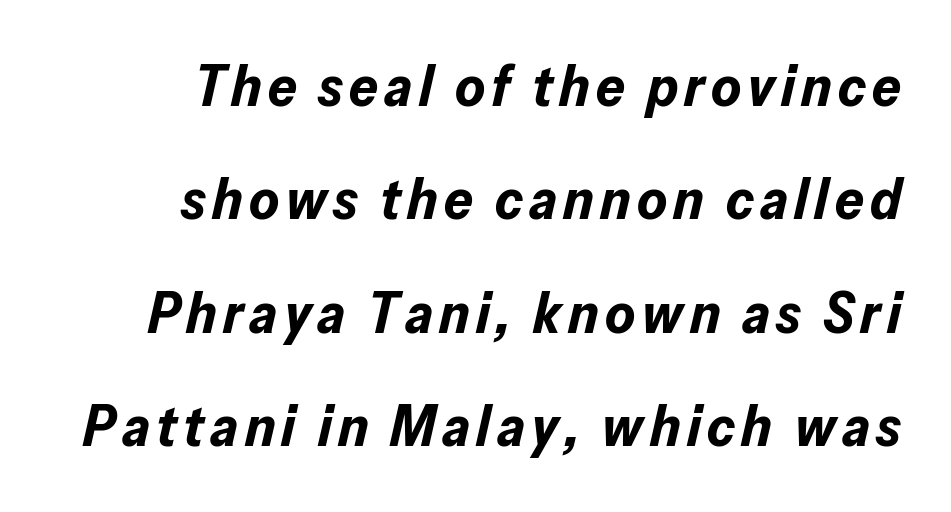
Q: Is the text bold? A: Yes.
Q: Is the text italic (slanted)? A: Yes, it leans right by about 13 degrees.
Q: Is the text underlined? A: No.
Q: How is the paragraph aligned? A: Right-aligned.
Q: Is the spacing between lines tight, normal or loose? A: Loose.
Q: Width (condensed, normal, or wide)? A: Normal.
Q: Stroke contrast? A: Low.
Q: x-height? A: Medium.
Q: Monospaced? A: No.
